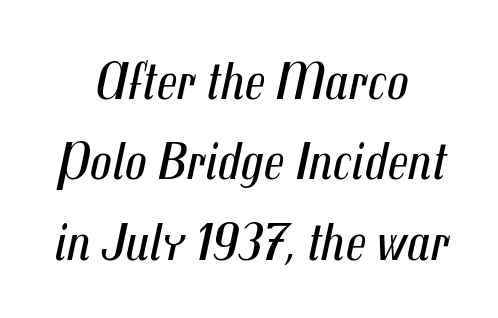
Q: Is the text bold? A: No.
Q: Is the text italic (slanted)? A: Yes, it leans right by about 12 degrees.
Q: Is the text underlined? A: No.
Q: How is the paragraph aligned? A: Centered.
Q: Is the spacing between letters normal or unusually wide? A: Normal.
Q: Is the spacing between lines tight, normal or loose? A: Normal.
Q: Width (condensed, normal, or wide)? A: Condensed.
Q: Stroke contrast? A: Medium.
Q: x-height? A: Medium.
Q: Monospaced? A: No.
